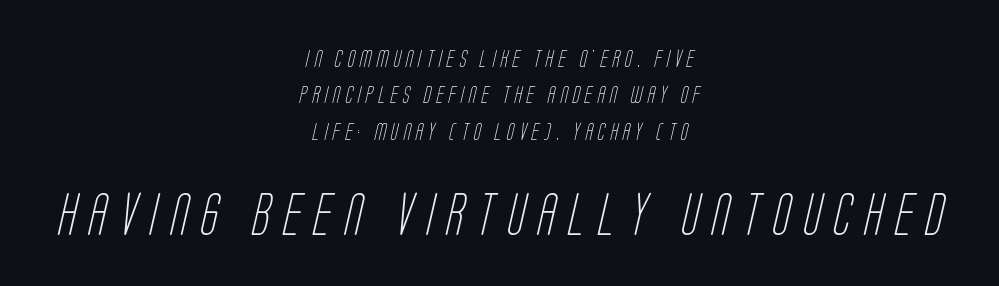
The rendering uses natural spacing where letterforms have individual widths. The space between consecutive lines is lavish. Think standard paragraph weight, or any step lighter than that. The tracking reads as deliberately expanded to a designer's eye. You get the small type first, then a jump to larger type. Both edges are ragged and mirror each other, which tells us the setting is centered.
